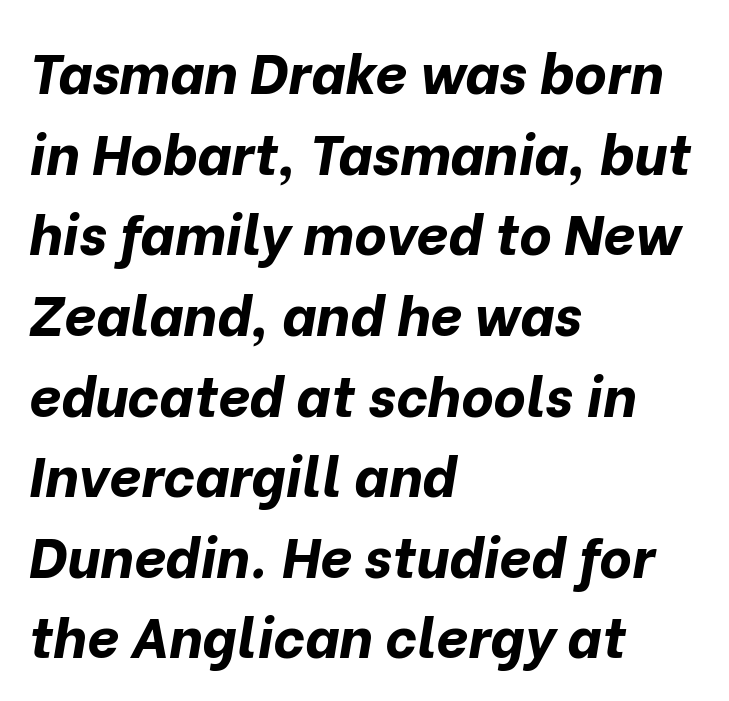
Each letter keeps its own natural width here, so spacing adapts to shape. Casual observation: everything's shoved over to the left. When letters slant like this, we call the style italic. Is the type bold? Yes — the strokes are clearly thick and heavy. Is the letter spacing exaggerated? No — it looks like the ordinary default.
